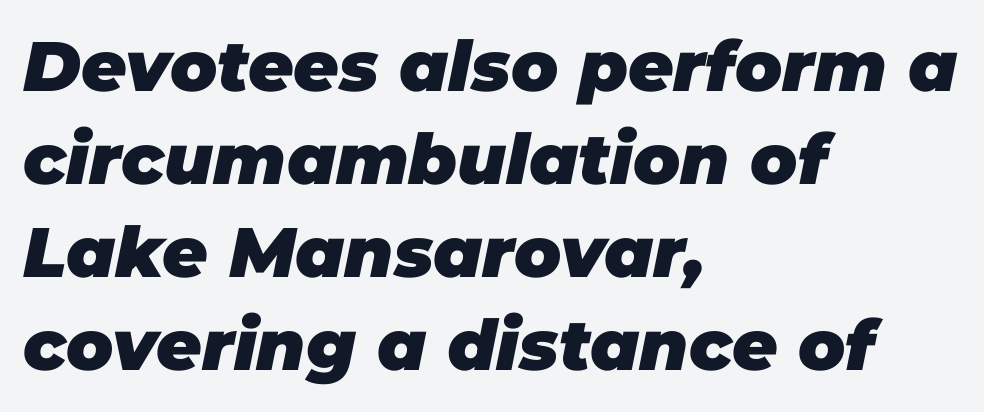
{"italic": "yes", "lean": "right", "slant_degrees": 11, "bold": "yes", "weight": "heavy", "width": "normal", "stroke_contrast": "low", "x_height": "large", "monospaced": "no", "underline": "no", "align": "left", "line_spacing": "normal", "line_spacing_ratio": 1.33, "letter_spacing": "normal", "letter_spacing_em": 0.0, "glyph_px": 70}
